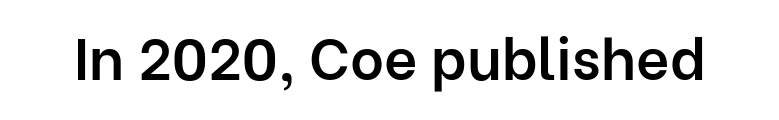
Nobody touched the tracking dial on this one. Firm but not heavy-handed strokes: this text is semibold. The glyphs in this specimen are sans serif. The lettering stays uniformly vertical, giving the passage a roman look. Letters rest on an invisible, unmarked baseline. Varying glyph widths throughout — classic text-font behaviour.
